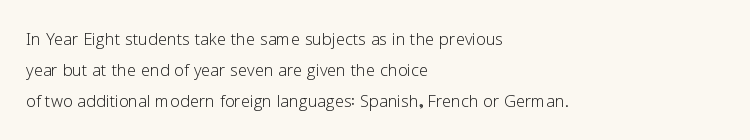
Every row of glyphs begins at an identical x-position on the left. The typesetting does not lean heavy: it is not bold. One glance says typical: line gaps are just what's usual. Underlining? Definitely not there.
